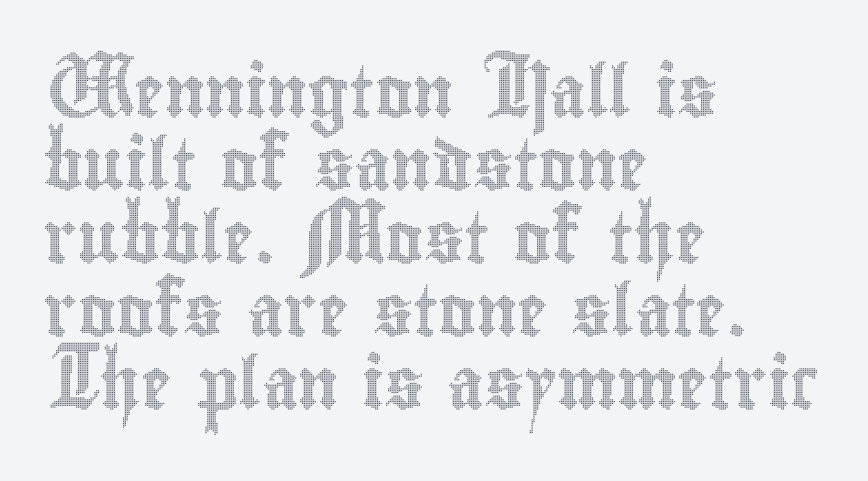
Check under the words: just untouched page. It's the straight-up-and-down kind of type. A classic flush-left, rag-right setting is used for this passage. This sample has the flowing, uneven cadence of proportional lettering. No extra tracking has been applied to these lines.
